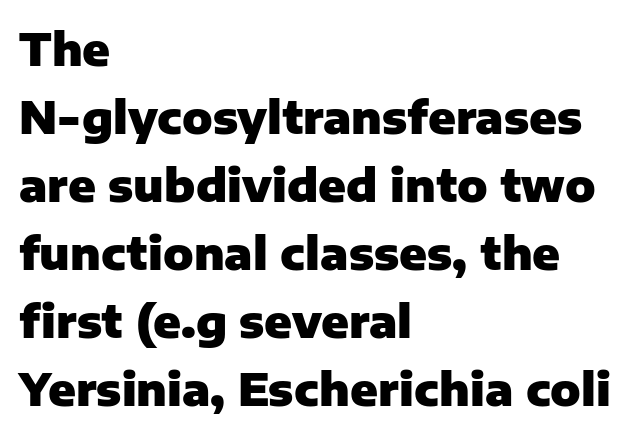
The image shows 45 px heavy sans-serif type, upright; set left-aligned, normal line spacing (1.51x), normal letter spacing, not underlined; low stroke contrast and a medium x-height.
